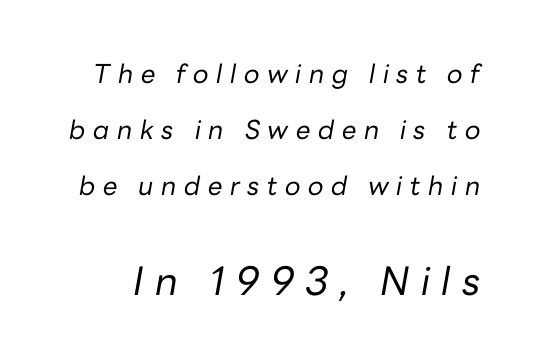
Q: Is the text bold? A: No.
Q: Is the text italic (slanted)? A: Yes, it leans right by about 10 degrees.
Q: Is the text underlined? A: No.
Q: Is the spacing between letters normal or unusually wide? A: Unusually wide.
Q: Is the spacing between lines tight, normal or loose? A: Loose.
Q: Which block of text is set in a larger size, the first (top) or the second (bottom)? A: The second (bottom) one.
Q: Width (condensed, normal, or wide)? A: Normal.
Q: Stroke contrast? A: Low.
Q: x-height? A: Medium.
Q: Monospaced? A: No.
